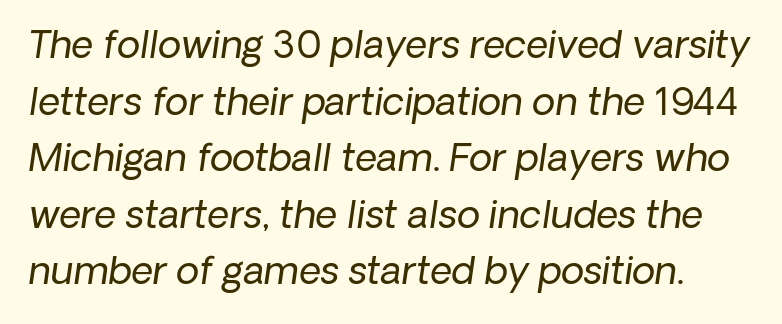
{"italic": "yes", "lean": "right", "slant_degrees": 8, "bold": "no", "weight": "regular", "width": "normal", "stroke_contrast": "low", "x_height": "medium", "monospaced": "no", "underline": "no", "line_spacing": "normal", "line_spacing_ratio": 1.49, "letter_spacing": "normal", "letter_spacing_em": 0.0, "glyph_px": 38}
